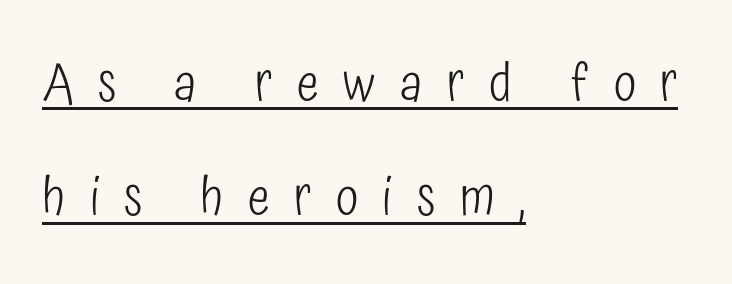
Q: Is the text bold? A: No.
Q: Is the text italic (slanted)? A: No, it is upright.
Q: Is the typeface a serif or a sans-serif typeface? A: Sans-serif.
Q: Is the text underlined? A: Yes.
Q: How is the paragraph aligned? A: Left-aligned.
Q: Is the spacing between letters normal or unusually wide? A: Unusually wide.
Q: Is the spacing between lines tight, normal or loose? A: Loose.
Q: Width (condensed, normal, or wide)? A: Condensed.
Q: Stroke contrast? A: Low.
Q: x-height? A: Medium.
Q: Monospaced? A: No.
